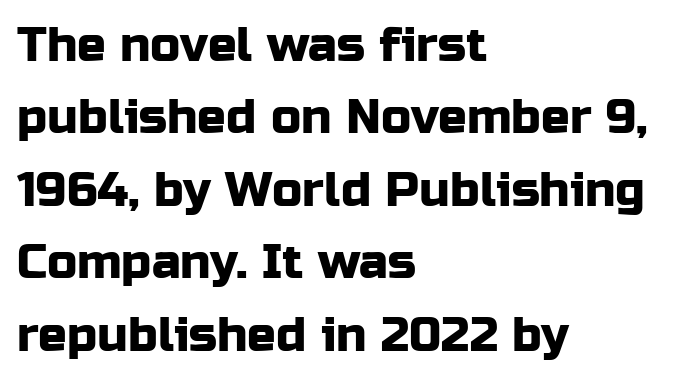
Q: Is the text italic (slanted)? A: No, it is upright.
Q: Is the typeface a serif or a sans-serif typeface? A: Sans-serif.
Q: Is the text underlined? A: No.
Q: How is the paragraph aligned? A: Left-aligned.
Q: Is the spacing between letters normal or unusually wide? A: Normal.
Q: Is the spacing between lines tight, normal or loose? A: Normal.
Q: Width (condensed, normal, or wide)? A: Normal.
Q: Stroke contrast? A: Low.
Q: x-height? A: Medium.
Q: Monospaced? A: No.
